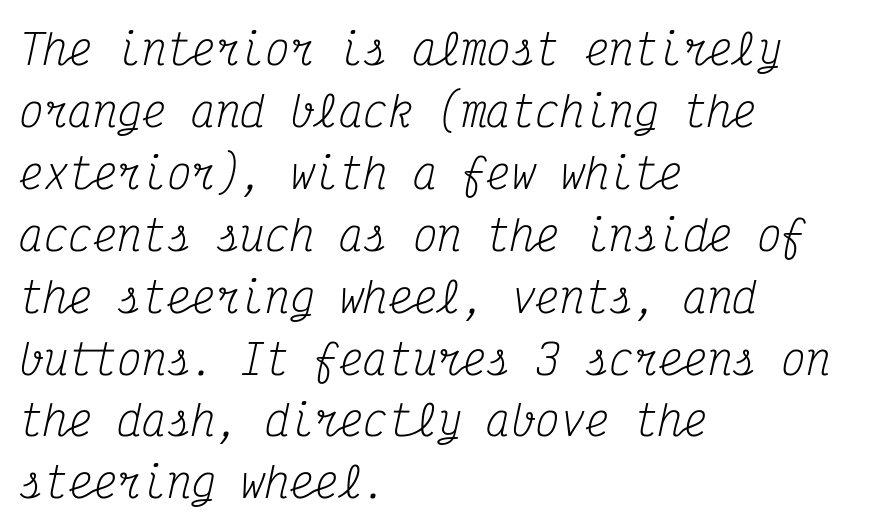
{"serif": "yes", "italic": "yes", "lean": "right", "slant_degrees": 12, "bold": "no", "weight": "regular", "width": "condensed", "stroke_contrast": "medium", "x_height": "medium", "monospaced": "yes", "underline": "no", "align": "left", "line_spacing": "normal", "line_spacing_ratio": 1.51, "letter_spacing": "normal", "letter_spacing_em": 0.0, "glyph_px": 41}
